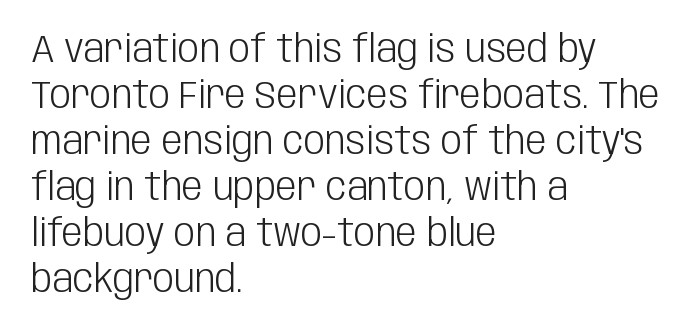
The image shows 38 px light, condensed sans-serif type, upright; set left-aligned, line spacing 1.21x, normal letter spacing, not underlined; low stroke contrast and a large x-height.
